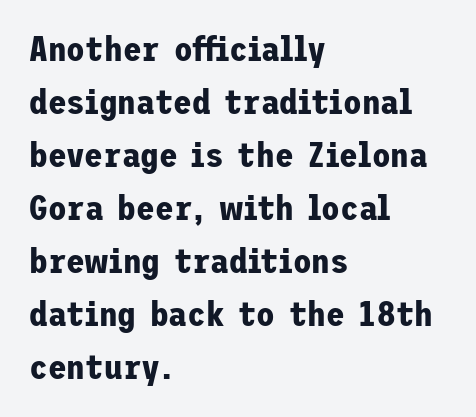
{"serif": "no", "italic": "no", "bold": "yes", "weight": "bold", "width": "normal", "stroke_contrast": "low", "x_height": "medium", "underline": "no", "align": "left", "line_spacing": "normal", "line_spacing_ratio": 1.56, "letter_spacing": "normal", "letter_spacing_em": 0.0, "glyph_px": 34}
